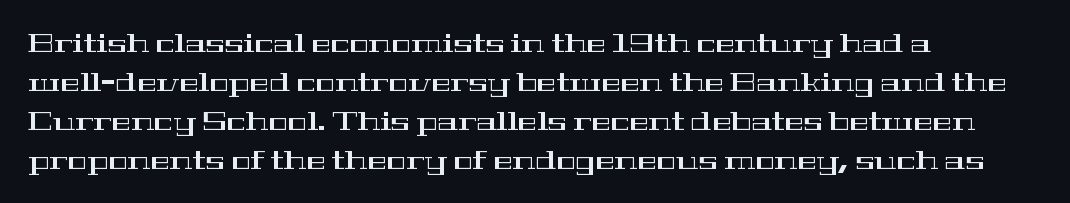
The image shows 26 px text type, upright; set left-aligned, normal line spacing (1.5x), normal letter spacing, not underlined.
